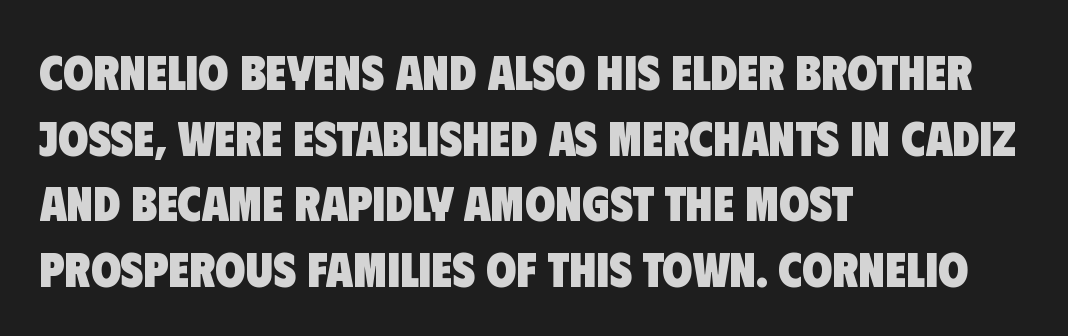
Heavy, bold letterforms. Typographically, this falls in the sans-serif category. This block has exactly the height ordinary leading produces. Has an underline been added? It has not. Each line starts at the same left margin while the right side varies.
